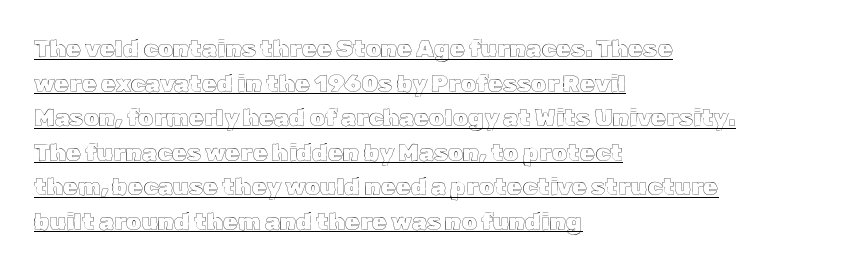
{"italic": "no", "underline": "yes", "align": "left", "line_spacing": "normal", "line_spacing_ratio": 1.44, "letter_spacing": "normal", "letter_spacing_em": 0.0, "glyph_px": 24}
